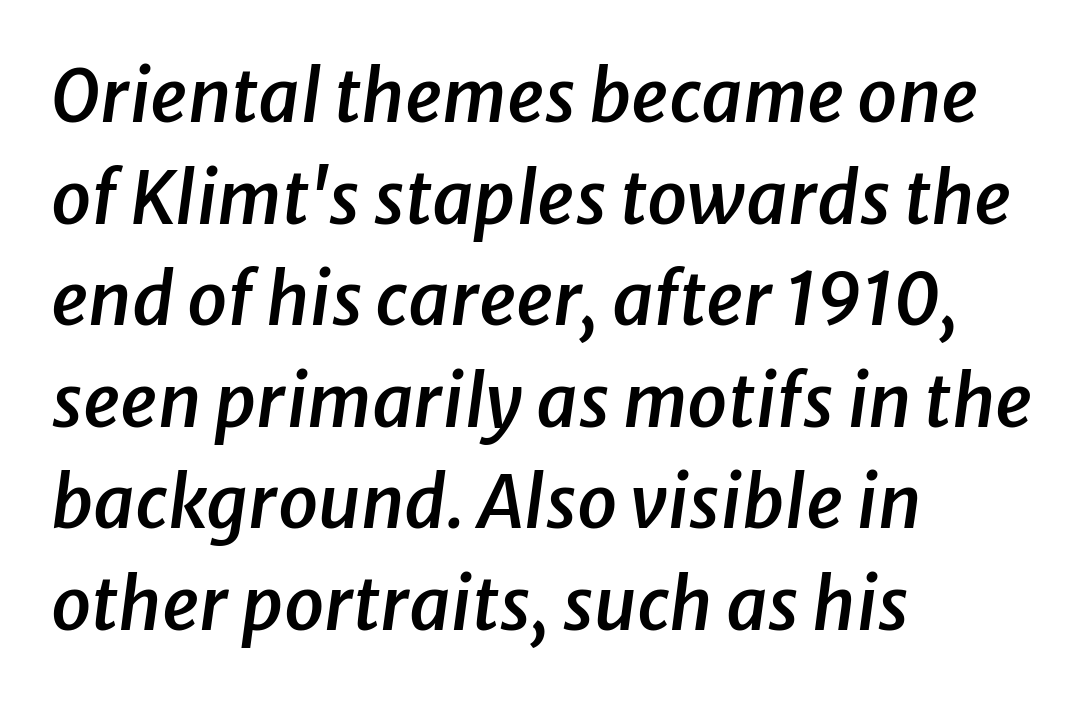
{"italic": "yes", "lean": "right", "slant_degrees": 8, "bold": "semi", "weight": "semibold", "width": "normal", "stroke_contrast": "low", "x_height": "medium", "monospaced": "no", "underline": "no", "align": "left", "line_spacing": "normal", "line_spacing_ratio": 1.41, "letter_spacing": "normal", "letter_spacing_em": 0.0, "glyph_px": 72}
